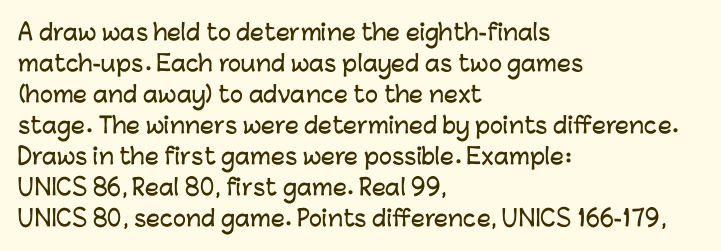
{"italic": "no", "underline": "no", "align": "left", "line_spacing": "normal", "line_spacing_ratio": 1.41, "letter_spacing": "normal", "letter_spacing_em": 0.0, "glyph_px": 22}
